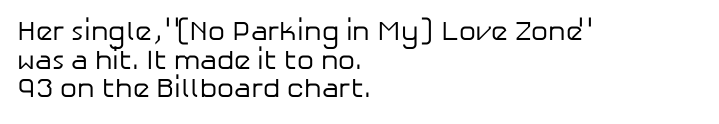
{"italic": "no", "bold": "no", "underline": "no", "align": "left", "line_spacing": "tight", "line_spacing_ratio": 1.06, "letter_spacing": "normal", "letter_spacing_em": 0.0, "glyph_px": 27}
